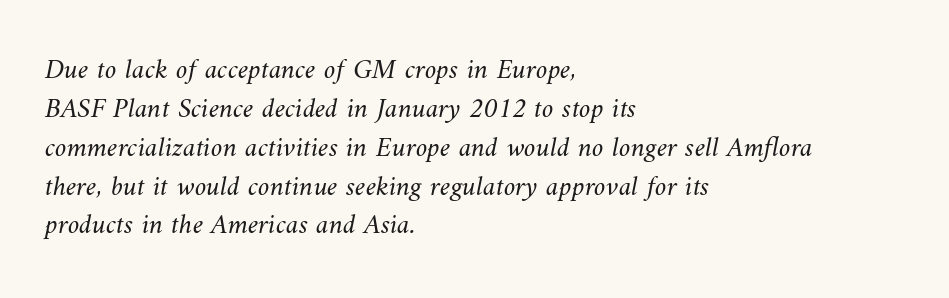
The image shows 29 px light type; set left-aligned, normal line spacing (1.34x), normal letter spacing, not underlined; medium stroke contrast and a small x-height.
